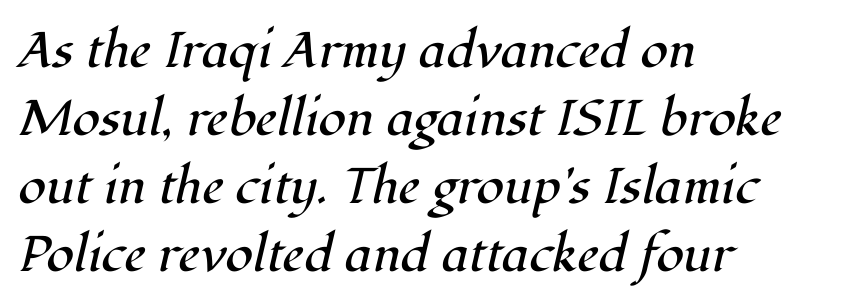
The image shows 50 px regular-weight serif type, italic (leaning right); set left-aligned, normal line spacing (1.36x), normal letter spacing, not underlined; high stroke contrast and a medium x-height.
